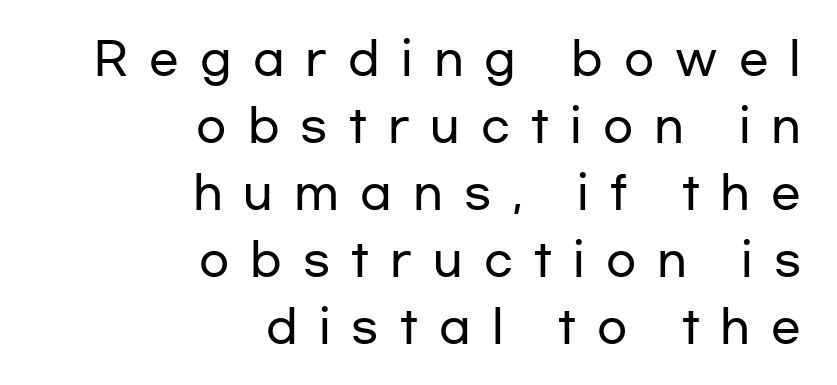
The image shows 44 px wide sans-serif type, upright; set right-aligned, normal line spacing (1.52x), unusually wide letter spacing (+0.48 em), not underlined; low stroke contrast and a medium x-height.
